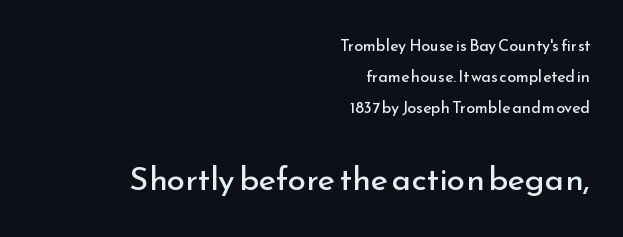
{"serif": "no", "italic": "no", "bold": "no", "weight": "regular", "width": "normal", "stroke_contrast": "low", "x_height": "small", "monospaced": "no", "underline": "no", "align": "right", "line_spacing": "loose", "line_spacing_ratio": 1.95, "letter_spacing": "normal", "letter_spacing_em": 0.0, "larger_block": "second", "size_ratio": 2.06, "glyph_px": 33}
